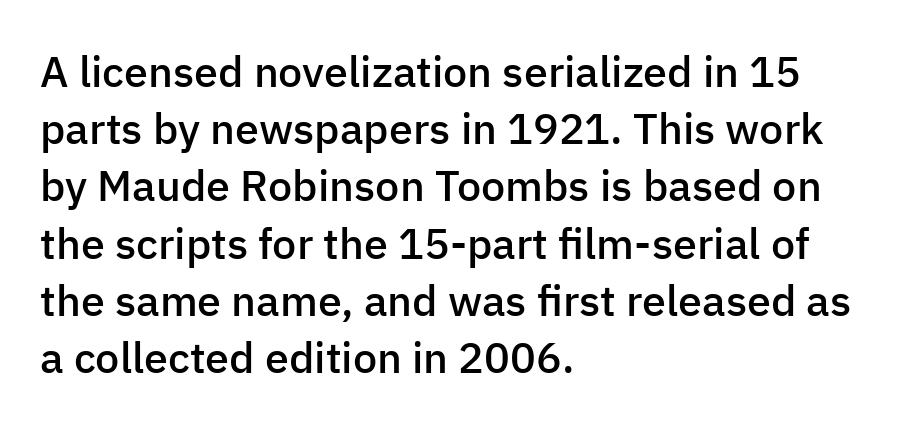
Evenly set lines give the paragraph a standard silhouette. These lines are composed in type without serifs. You could call the tracking neutral — neither tight nor loose. This is moderately heavy type, rendered in semibold. The face used here is proportionally spaced, like ordinary book or web type. Check the space under the baseline: it is left empty.
